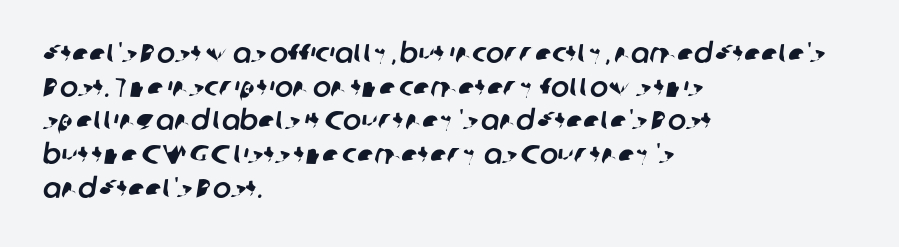
{"underline": "no", "align": "left", "line_spacing": "normal", "line_spacing_ratio": 1.25, "letter_spacing": "normal", "letter_spacing_em": 0.0, "glyph_px": 27}
